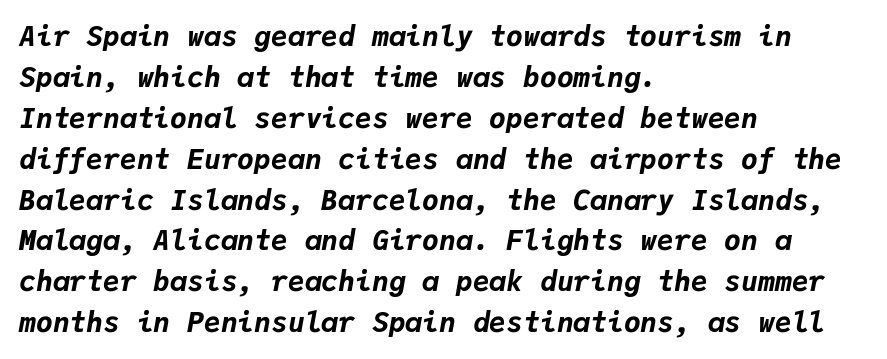
Q: Is the text bold? A: Yes.
Q: Is the text italic (slanted)? A: Yes, it leans right by about 9 degrees.
Q: Is the text underlined? A: No.
Q: How is the paragraph aligned? A: Left-aligned.
Q: Is the spacing between letters normal or unusually wide? A: Normal.
Q: Is the spacing between lines tight, normal or loose? A: Normal.
Q: Width (condensed, normal, or wide)? A: Normal.
Q: Stroke contrast? A: Low.
Q: x-height? A: Medium.
Q: Monospaced? A: Yes.
